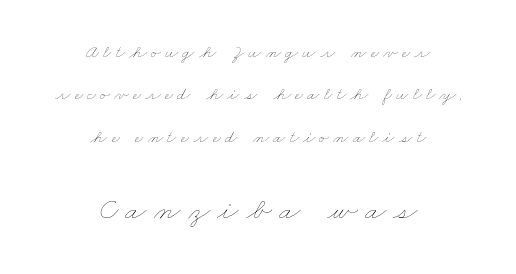
{"bold": "no", "weight": "thin", "width": "wide", "stroke_contrast": "low", "x_height": "small", "monospaced": "no", "underline": "no", "align": "center", "line_spacing": "loose", "line_spacing_ratio": 2.35, "letter_spacing": "wide", "letter_spacing_em": 0.23, "larger_block": "second", "size_ratio": 1.72, "glyph_px": 31}
